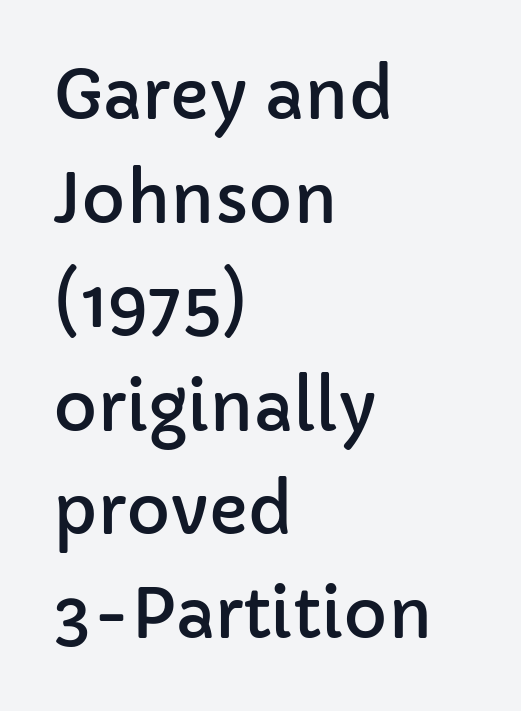
The image shows 67 px sans-serif type, upright; set left-aligned, normal line spacing (1.55x), normal letter spacing, not underlined; low stroke contrast and a medium x-height.
